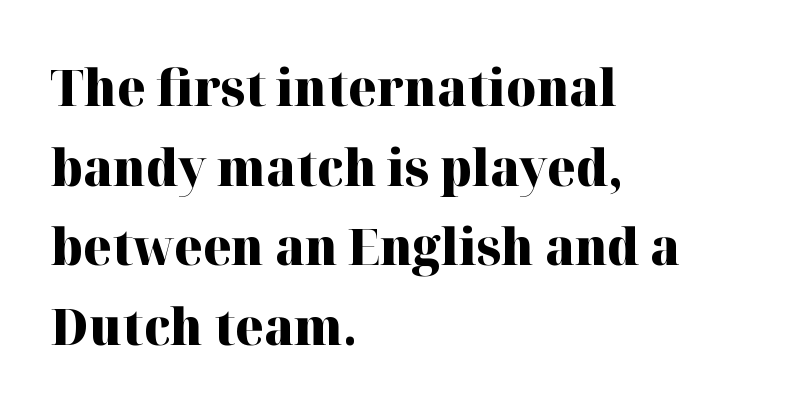
The image shows 51 px heavy serif type, upright; set left-aligned, normal line spacing (1.56x), normal letter spacing, not underlined; high stroke contrast and a medium x-height.
